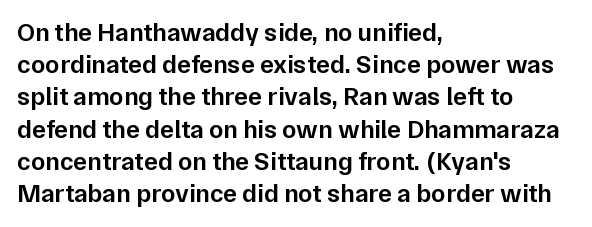
Italic? Not at all — the glyphs are vertical. The space beneath each line is pristine and unruled. Stems and bowls a touch heavier than normal — semibold. The paragraph shown leans on its left margin.
